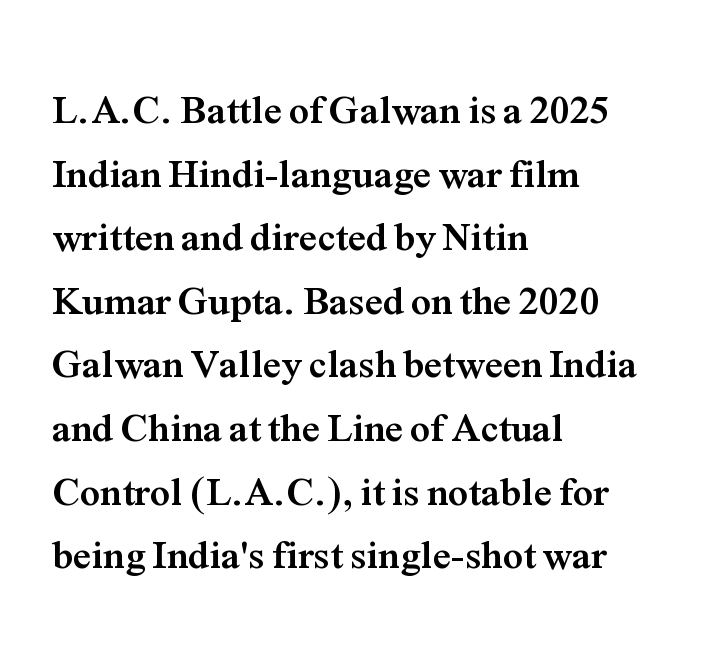
The image shows 40 px semibold serif type, upright; set left-aligned, normal line spacing (1.59x), normal letter spacing, not underlined; medium stroke contrast and a medium x-height.
